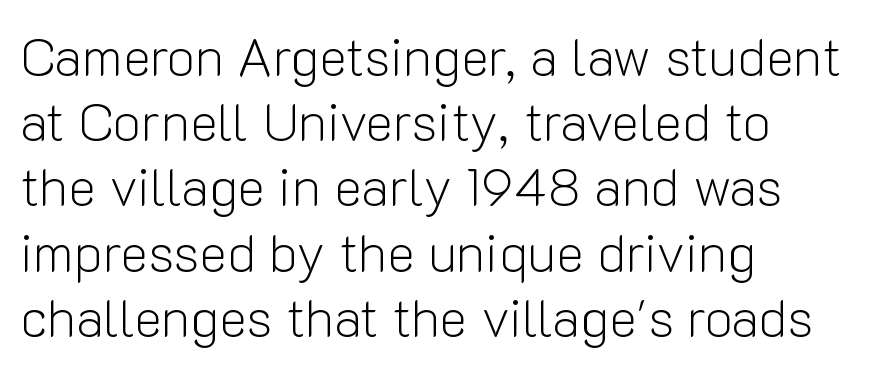
{"serif": "no", "italic": "no", "bold": "no", "weight": "light", "width": "normal", "stroke_contrast": "low", "x_height": "medium", "monospaced": "no", "underline": "no", "align": "left", "line_spacing_ratio": 1.23, "letter_spacing": "normal", "letter_spacing_em": 0.0, "glyph_px": 53}
